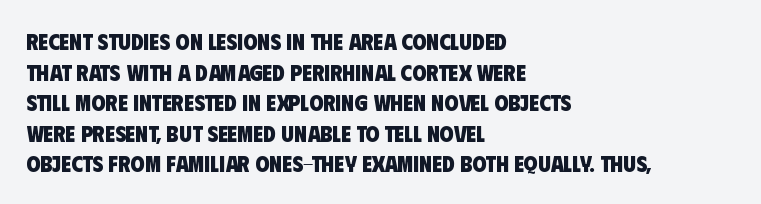
The designer left line spacing at the default. What stands out about the letter spacing? Nothing — it is the standard amount. The rendering uses a bold face; every stroke is thick and dark. Casual observation: everything's shoved over to the left. The foot of each line stays bare and open.
